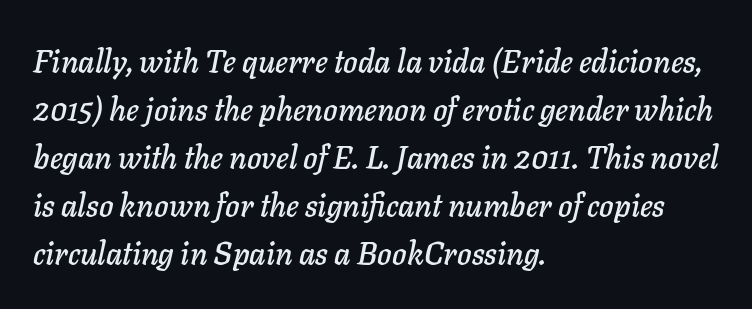
The image shows 31 px text type, italic (leaning right); set left-aligned, normal line spacing (1.55x), normal letter spacing, not underlined; low stroke contrast and a medium x-height.
